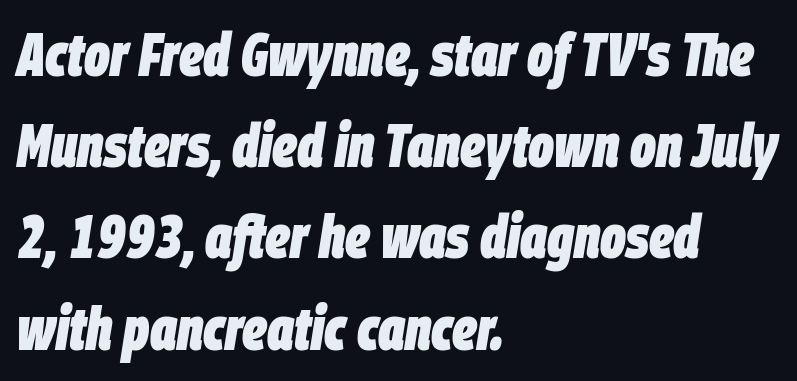
Q: Is the text bold? A: Yes.
Q: Is the text italic (slanted)? A: Yes, it leans right by about 9 degrees.
Q: Is the text underlined? A: No.
Q: How is the paragraph aligned? A: Left-aligned.
Q: Is the spacing between letters normal or unusually wide? A: Normal.
Q: Is the spacing between lines tight, normal or loose? A: Normal.
Q: Width (condensed, normal, or wide)? A: Condensed.
Q: Stroke contrast? A: Low.
Q: x-height? A: Large.
Q: Monospaced? A: No.
